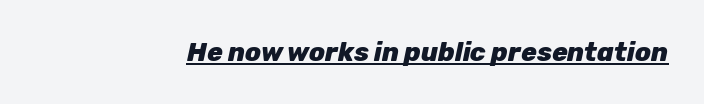
{"italic": "yes", "lean": "right", "slant_degrees": 12, "bold": "yes", "underline": "yes", "letter_spacing": "normal", "letter_spacing_em": 0.0, "glyph_px": 26}
